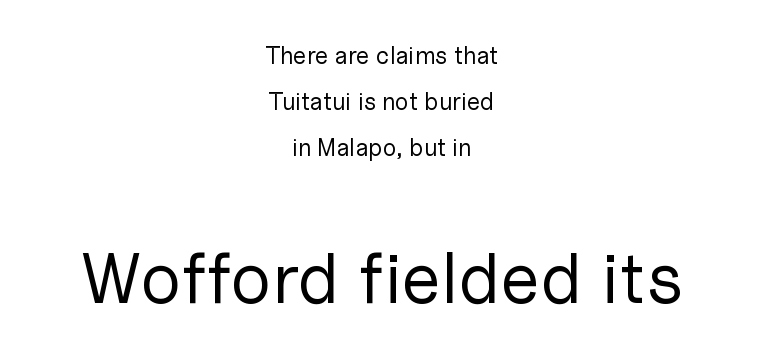
The image shows 71 px regular-weight sans-serif type, upright; set centered, loose line spacing (1.91x), normal letter spacing, not underlined; the second (bottom) block is 2.96x larger; low stroke contrast and a medium x-height.
